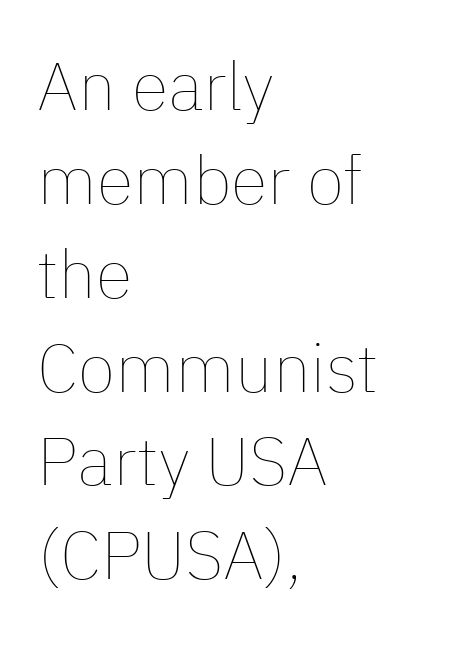
Any mark beneath the type? The region is blank. This reads as an unemphasized weight, regular at the heaviest. Leading: standard. Left-aligned paragraph, ragged on the right.
